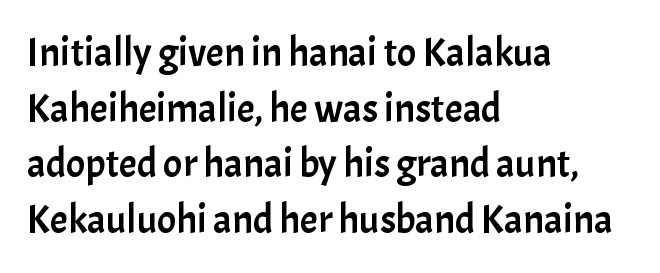
The image shows 40 px sans-serif type, upright; set left-aligned, normal line spacing (1.39x), normal letter spacing, not underlined; low stroke contrast and a medium x-height.
